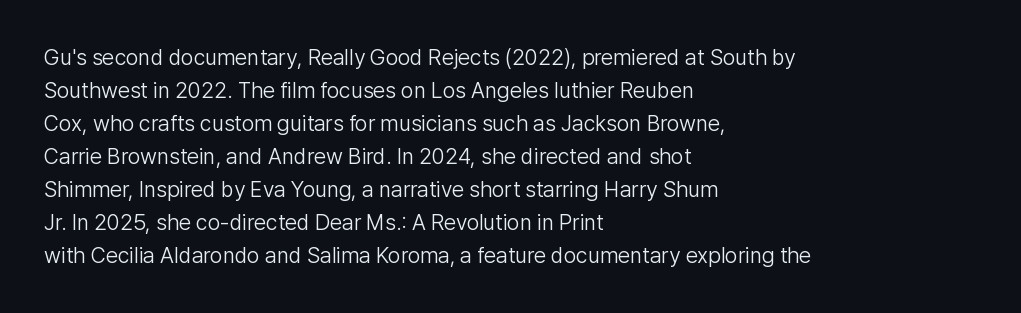
The image shows 22 px text type, upright; set left-aligned, normal line spacing (1.5x), normal letter spacing, not underlined.
